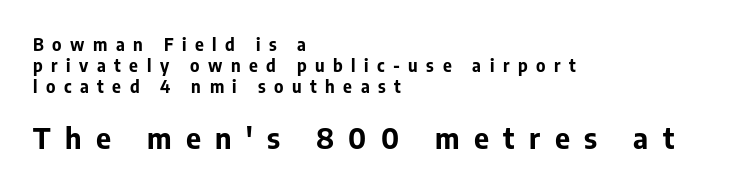
The lettering stays uniformly vertical, giving the passage a roman look. Chunky letters — that's bold for sure. The type is letterspaced generously, with wide tracking. The designer gave the closing block more size than the opening block. The paragraph has a hard left edge and a soft right edge. What kind of face is this? One without serifs — a sans.
